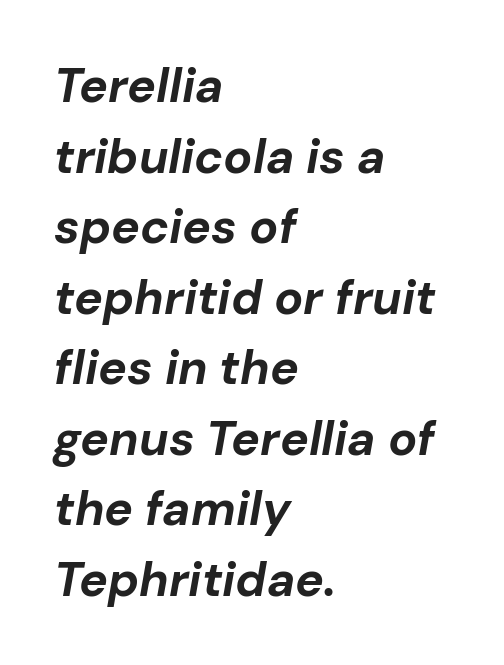
The block of text has a typical density, with ordinary space between rows. The rendering uses natural spacing where letterforms have individual widths. The text carries the slant typical of an italic or oblique font. Compared with an ordinary text face, these strokes are far heavier — a full bold. Caption: multi-line text, flush left, ragged right.
